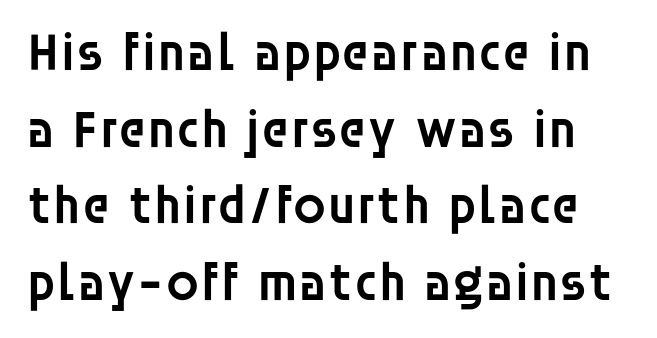
The image shows 54 px semibold sans-serif type, upright; set normal line spacing (1.42x), normal letter spacing, not underlined; low stroke contrast and a large x-height.
